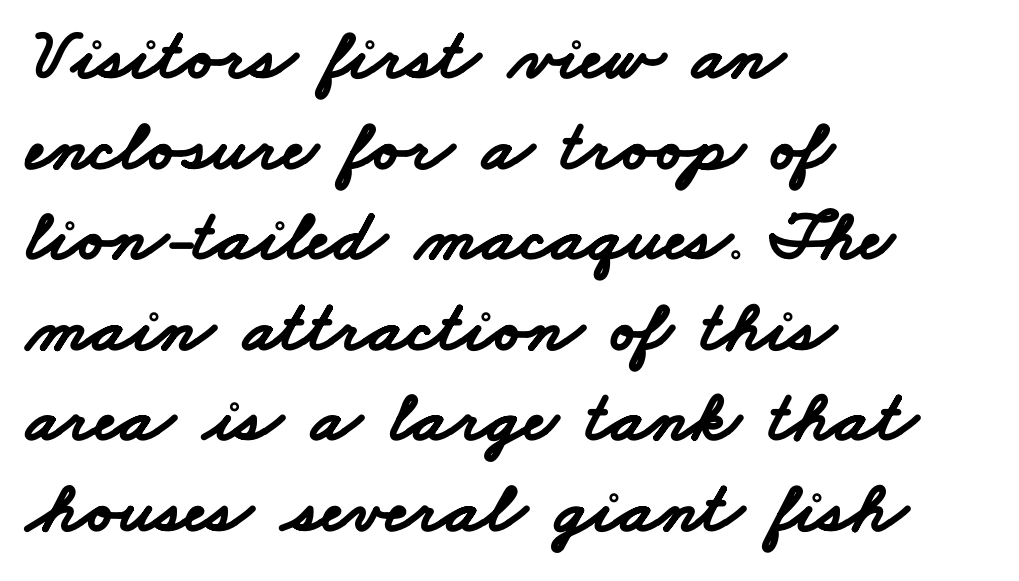
The image shows 73 px bold, wide sans-serif type; set left-aligned, line spacing 1.24x, normal letter spacing, not underlined; low stroke contrast and a small x-height.
